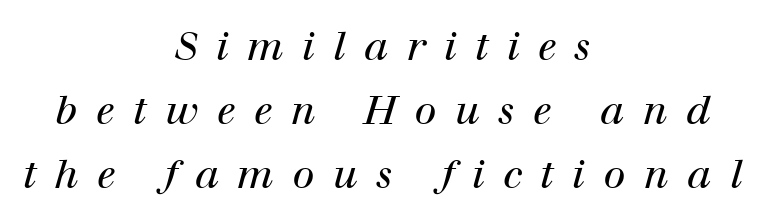
Q: Is the text bold? A: No.
Q: Is the text italic (slanted)? A: Yes, it leans right by about 12 degrees.
Q: Is the typeface a serif or a sans-serif typeface? A: Serif.
Q: Is the text underlined? A: No.
Q: How is the paragraph aligned? A: Centered.
Q: Is the spacing between letters normal or unusually wide? A: Unusually wide.
Q: Is the spacing between lines tight, normal or loose? A: Normal.
Q: Width (condensed, normal, or wide)? A: Normal.
Q: Stroke contrast? A: High.
Q: x-height? A: Medium.
Q: Monospaced? A: No.
